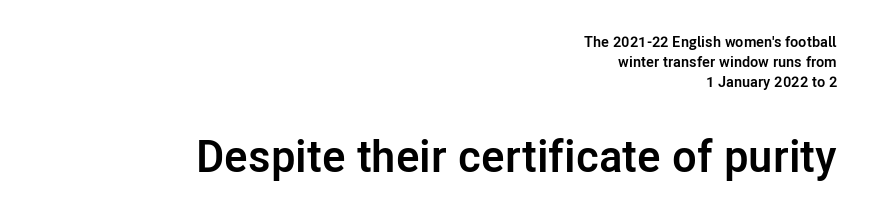
{"serif": "no", "italic": "no", "bold": "yes", "weight": "semibold", "width": "normal", "stroke_contrast": "low", "x_height": "medium", "monospaced": "no", "underline": "no", "align": "right", "line_spacing": "normal", "line_spacing_ratio": 1.35, "letter_spacing": "normal", "letter_spacing_em": 0.0, "larger_block": "second", "size_ratio": 3.0, "glyph_px": 45}
